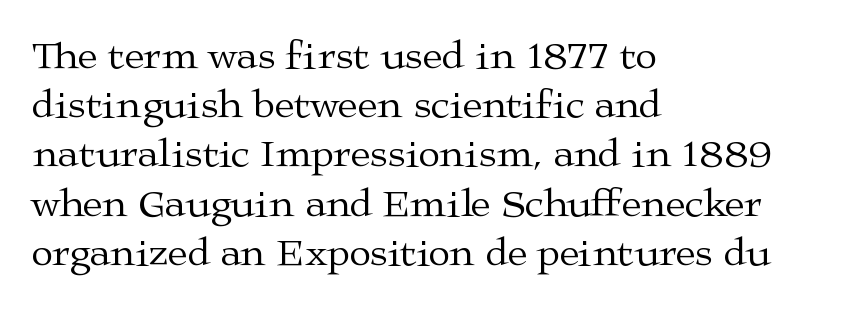
{"serif": "yes", "italic": "no", "bold": "no", "weight": "regular", "width": "wide", "stroke_contrast": "medium", "x_height": "medium", "monospaced": "no", "underline": "no", "align": "left", "line_spacing_ratio": 1.23, "letter_spacing": "normal", "letter_spacing_em": 0.0, "glyph_px": 40}
